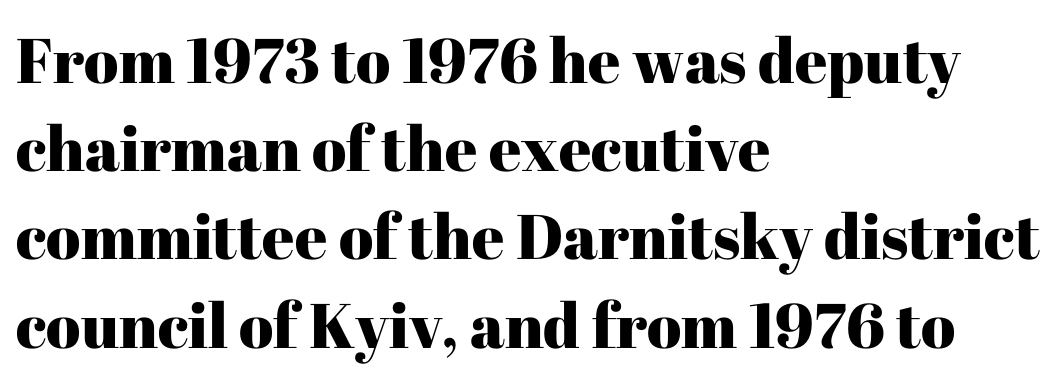
Q: Is the text italic (slanted)? A: No, it is upright.
Q: Is the typeface a serif or a sans-serif typeface? A: Serif.
Q: Is the text underlined? A: No.
Q: How is the paragraph aligned? A: Left-aligned.
Q: Is the spacing between letters normal or unusually wide? A: Normal.
Q: Is the spacing between lines tight, normal or loose? A: Normal.
Q: Width (condensed, normal, or wide)? A: Normal.
Q: Stroke contrast? A: High.
Q: x-height? A: Medium.
Q: Monospaced? A: No.
